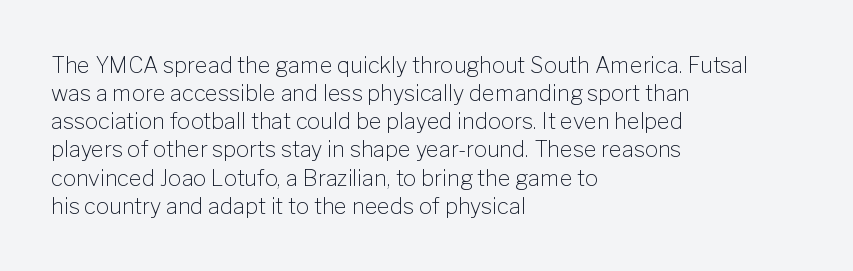
{"italic": "no", "bold": "no", "underline": "no", "align": "left", "line_spacing": "normal", "line_spacing_ratio": 1.28, "letter_spacing": "normal", "letter_spacing_em": 0.0, "glyph_px": 22}
